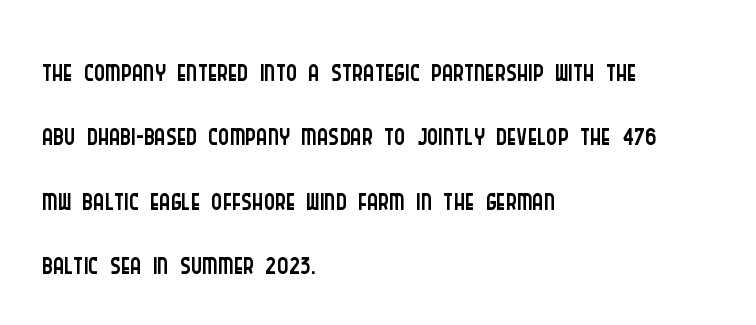
The image shows 42 px light, condensed sans-serif type, upright; set left-aligned, normal line spacing (1.53x), normal letter spacing, not underlined; low stroke contrast and a large x-height.
